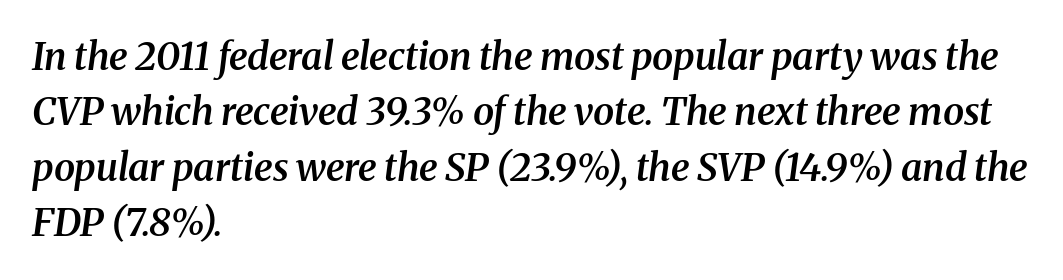
Q: Is the text bold? A: Semi-bold.
Q: Is the text italic (slanted)? A: Yes, it leans right by about 8 degrees.
Q: Is the typeface a serif or a sans-serif typeface? A: Serif.
Q: Is the text underlined? A: No.
Q: How is the paragraph aligned? A: Left-aligned.
Q: Is the spacing between letters normal or unusually wide? A: Normal.
Q: Is the spacing between lines tight, normal or loose? A: Normal.
Q: Width (condensed, normal, or wide)? A: Normal.
Q: Stroke contrast? A: Medium.
Q: x-height? A: Medium.
Q: Monospaced? A: No.
